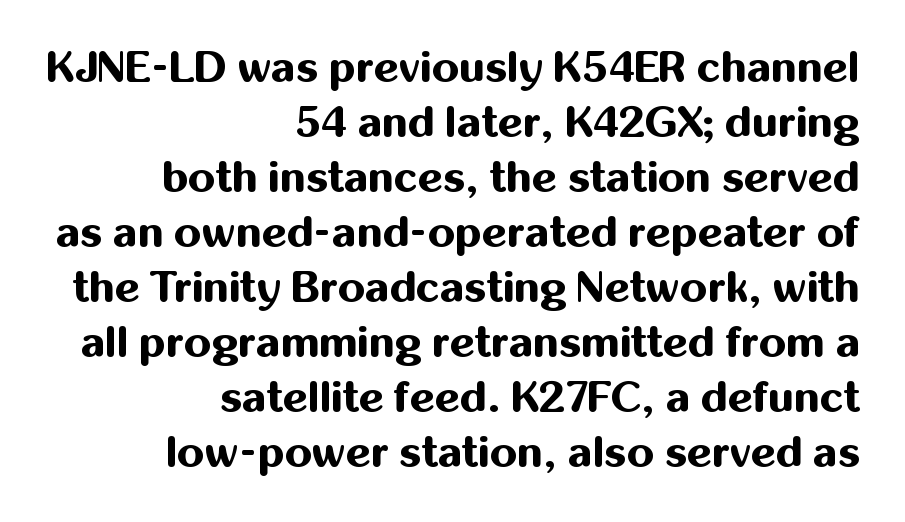
{"serif": "no", "italic": "no", "bold": "yes", "weight": "bold", "width": "normal", "stroke_contrast": "medium", "x_height": "medium", "monospaced": "no", "underline": "no", "align": "right", "line_spacing": "normal", "line_spacing_ratio": 1.28, "letter_spacing": "normal", "letter_spacing_em": 0.0, "glyph_px": 43}
